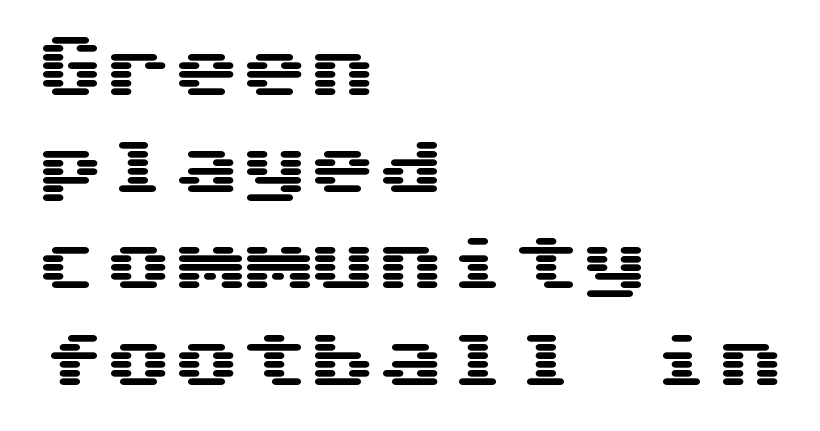
{"serif": "no", "italic": "no", "width": "wide", "stroke_contrast": "medium", "x_height": "medium", "underline": "no", "align": "left", "line_spacing": "normal", "line_spacing_ratio": 1.42, "letter_spacing": "normal", "letter_spacing_em": 0.0, "glyph_px": 68}
